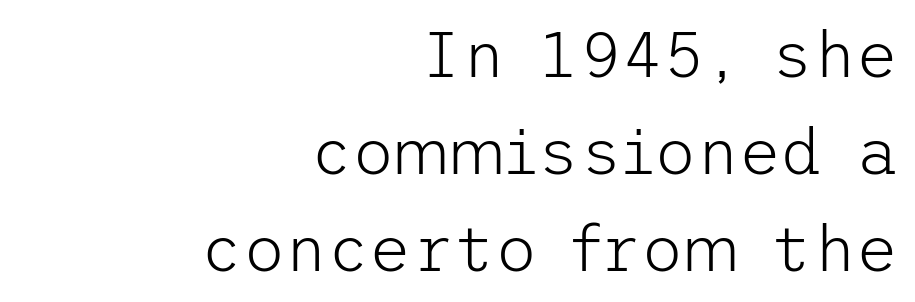
A student would call this right alignment; a typographer would say flush right, rag left. Unlike italic type, these characters show no tilt at all. The face used here is rendered with its standard letterfit. This reads as an unemphasized weight, regular at the heaviest. The text was rendered using a sans face with plain stroke endings.
